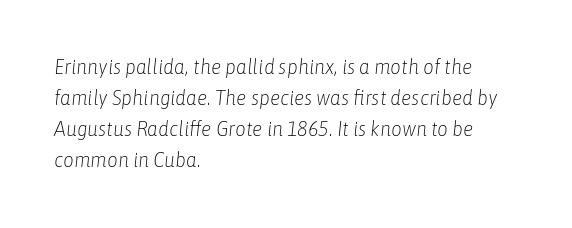
These lines are set flush left with a ragged right edge. Decoration check: the copy has no underline. What's the leading like? Ordinary, nothing unusual. This is oblique type, the kind used for emphasis or titles. Short note: letters normally spaced.
